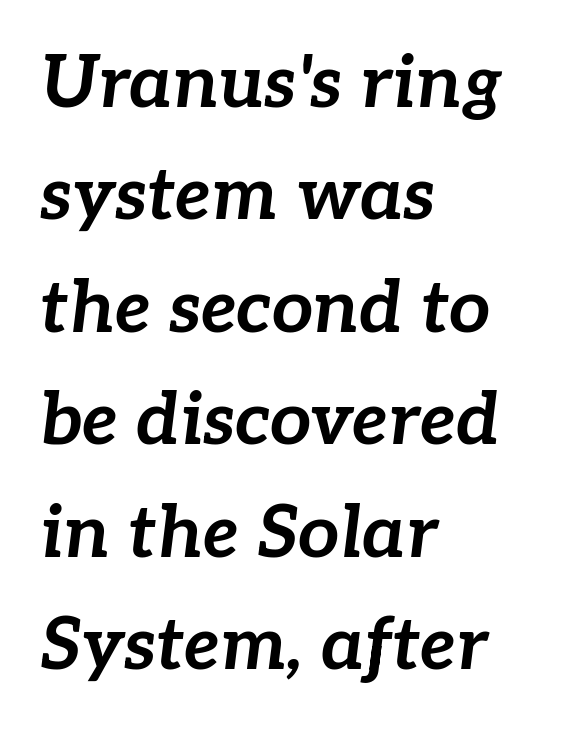
{"italic": "yes", "lean": "right", "slant_degrees": 7, "bold": "yes", "weight": "bold", "width": "normal", "stroke_contrast": "low", "x_height": "medium", "monospaced": "no", "underline": "no", "align": "left", "line_spacing": "normal", "line_spacing_ratio": 1.54, "letter_spacing": "normal", "letter_spacing_em": 0.0, "glyph_px": 73}
